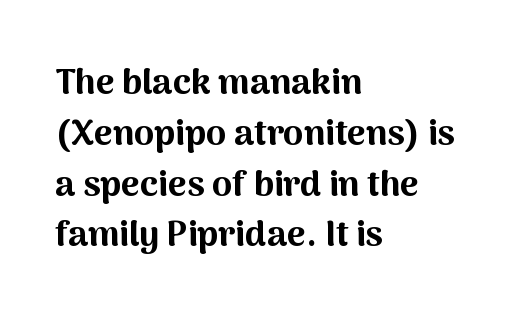
The image shows 36 px bold sans-serif type, upright; set left-aligned, normal line spacing (1.41x), normal letter spacing, not underlined; medium stroke contrast and a medium x-height.
